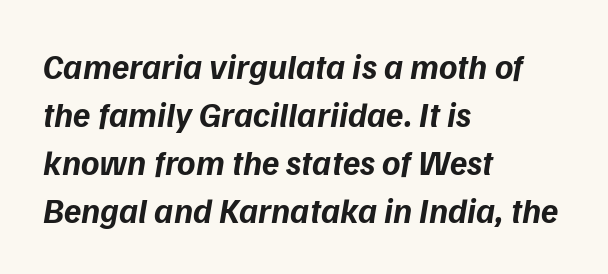
Rows of type keep a routine distance in the vertical direction. Here the designer chose a conventional face with non-uniform glyph widths. Every row of glyphs begins at an identical x-position on the left. Italic: yes, the glyphs are oblique. The type is set solid horizontally, with unmodified tracking. Strokes here are thick enough to call this a true bold.
